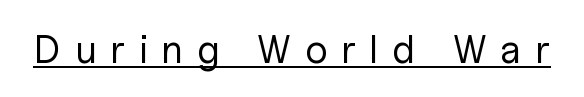
Q: Is the text bold? A: No.
Q: Is the text italic (slanted)? A: No, it is upright.
Q: Is the typeface a serif or a sans-serif typeface? A: Sans-serif.
Q: Is the text underlined? A: Yes.
Q: Is the spacing between letters normal or unusually wide? A: Unusually wide.
Q: Width (condensed, normal, or wide)? A: Normal.
Q: Stroke contrast? A: Low.
Q: x-height? A: Medium.
Q: Monospaced? A: No.
